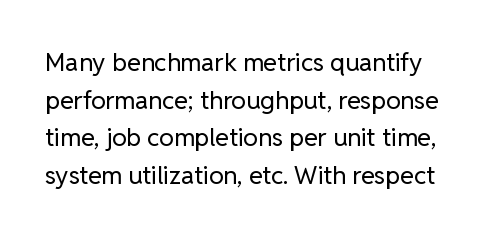
{"italic": "no", "bold": "no", "underline": "no", "line_spacing": "normal", "line_spacing_ratio": 1.51, "letter_spacing": "normal", "letter_spacing_em": 0.0, "glyph_px": 25}
